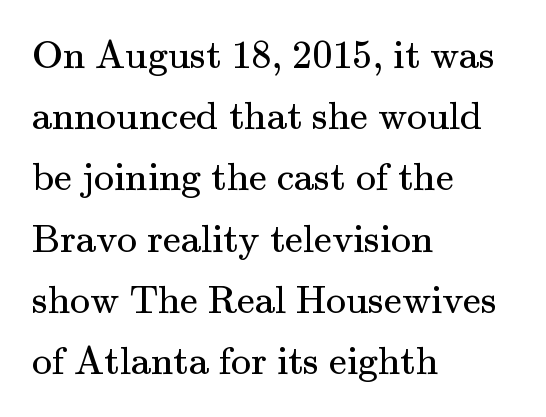
The image shows 40 px regular-weight serif type, upright; set left-aligned, normal line spacing (1.53x), normal letter spacing, not underlined; medium stroke contrast and a small x-height.
